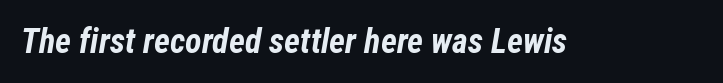
A clean baseline with only descenders dipping below it. The letters are bold, with thick, heavy strokes. Each letter keeps its own natural width here, so spacing adapts to shape. Letter spacing: default.
